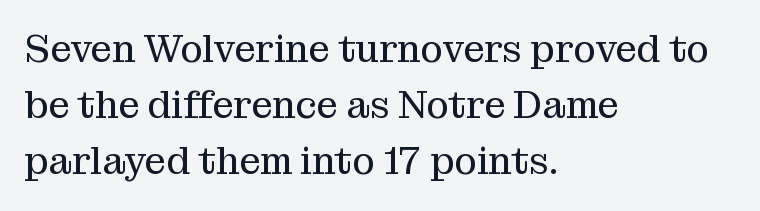
{"serif": "yes", "italic": "no", "bold": "no", "weight": "regular", "width": "normal", "stroke_contrast": "medium", "x_height": "medium", "monospaced": "no", "underline": "no", "align": "left", "line_spacing": "normal", "line_spacing_ratio": 1.48, "letter_spacing": "normal", "letter_spacing_em": 0.0, "glyph_px": 38}
